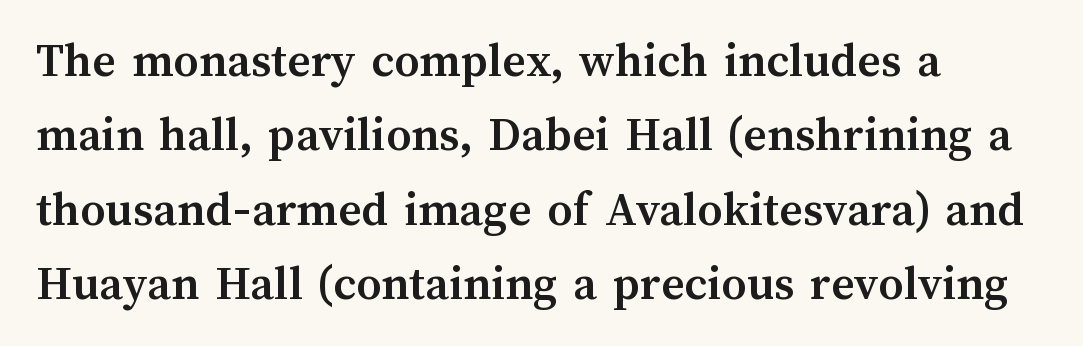
The image shows 50 px semibold type, upright; set left-aligned, normal line spacing (1.49x), normal letter spacing, not underlined; medium stroke contrast and a medium x-height.
